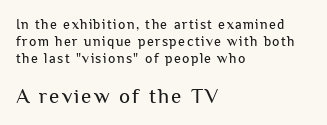
The image shows 21 px text type, upright; set left-aligned, line spacing 1.22x, not underlined; the second (bottom) block is 1.5x larger.
